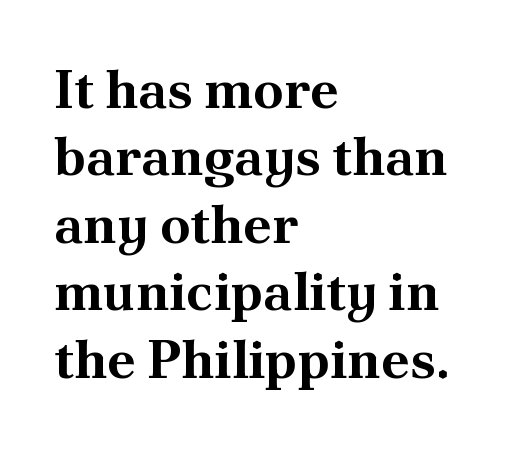
Q: Is the text bold? A: Yes.
Q: Is the text italic (slanted)? A: No, it is upright.
Q: Is the typeface a serif or a sans-serif typeface? A: Serif.
Q: Is the text underlined? A: No.
Q: How is the paragraph aligned? A: Left-aligned.
Q: Is the spacing between letters normal or unusually wide? A: Normal.
Q: Is the spacing between lines tight, normal or loose? A: Normal.
Q: Width (condensed, normal, or wide)? A: Normal.
Q: Stroke contrast? A: Medium.
Q: x-height? A: Small.
Q: Monospaced? A: No.
